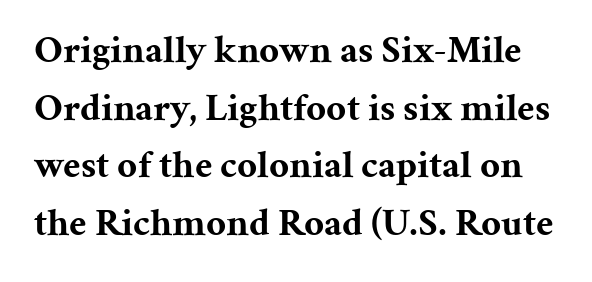
Q: Is the text bold? A: Yes.
Q: Is the text italic (slanted)? A: No, it is upright.
Q: Is the typeface a serif or a sans-serif typeface? A: Serif.
Q: Is the text underlined? A: No.
Q: Is the spacing between letters normal or unusually wide? A: Normal.
Q: Is the spacing between lines tight, normal or loose? A: Normal.
Q: Width (condensed, normal, or wide)? A: Normal.
Q: Stroke contrast? A: Medium.
Q: x-height? A: Medium.
Q: Monospaced? A: No.
